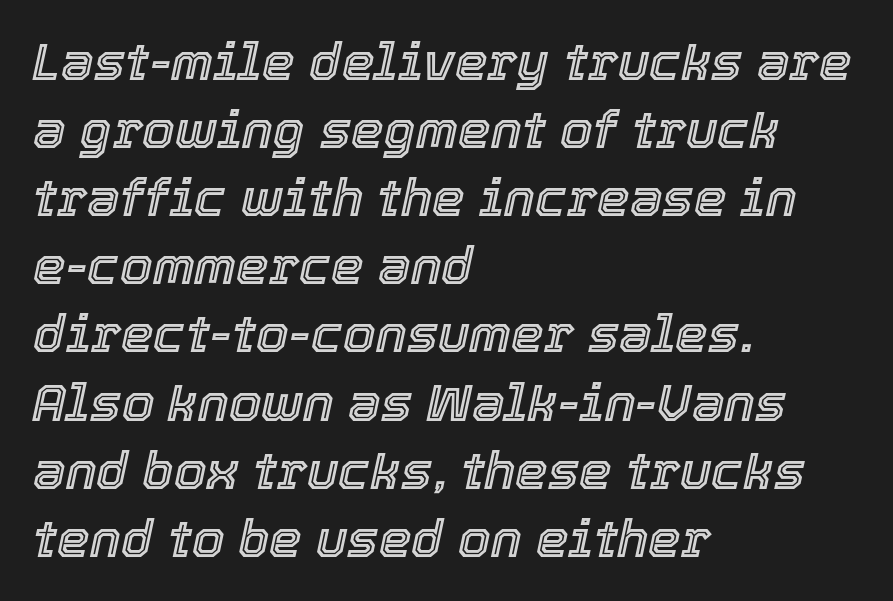
These lines are set flush left with a ragged right edge. Honestly, there is no underline to notice here at all. Each word holds together tightly as a unit, with standard inter-letter gaps. Normally led — the rows are evenly, conventionally spaced. Yep, that's italic — everything's leaning. The passage shown is typed in a proportional face where columns would drift.
